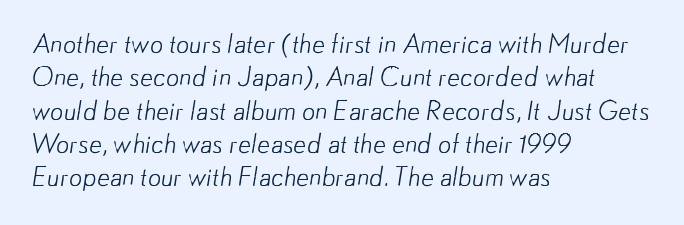
Q: Is the text bold? A: No.
Q: Is the text underlined? A: No.
Q: How is the paragraph aligned? A: Left-aligned.
Q: Is the spacing between letters normal or unusually wide? A: Normal.
Q: Is the spacing between lines tight, normal or loose? A: Normal.
